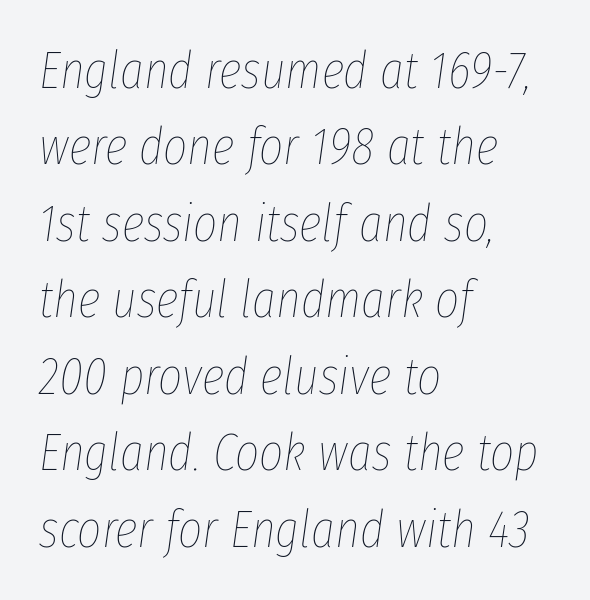
Just letters on the line, the space beneath them empty. Vertical stems look standard width or narrower in stroke. Think of a printed novel: that variable character pitch is what you see here. The designer left line spacing at the default.
